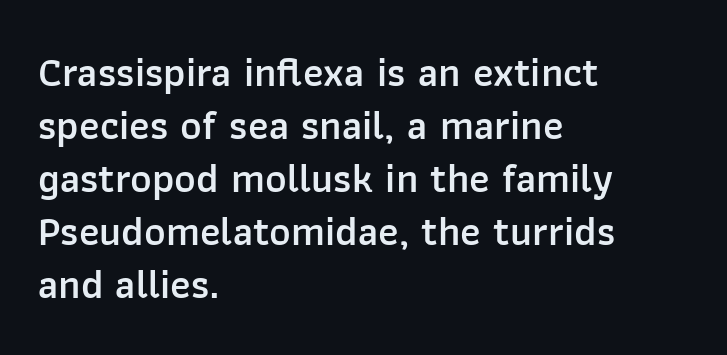
Q: Is the text bold? A: Semi-bold.
Q: Is the text italic (slanted)? A: No, it is upright.
Q: Is the typeface a serif or a sans-serif typeface? A: Sans-serif.
Q: Is the text underlined? A: No.
Q: How is the paragraph aligned? A: Left-aligned.
Q: Is the spacing between letters normal or unusually wide? A: Normal.
Q: Is the spacing between lines tight, normal or loose? A: Normal.
Q: Width (condensed, normal, or wide)? A: Normal.
Q: Stroke contrast? A: Low.
Q: x-height? A: Medium.
Q: Monospaced? A: No.
